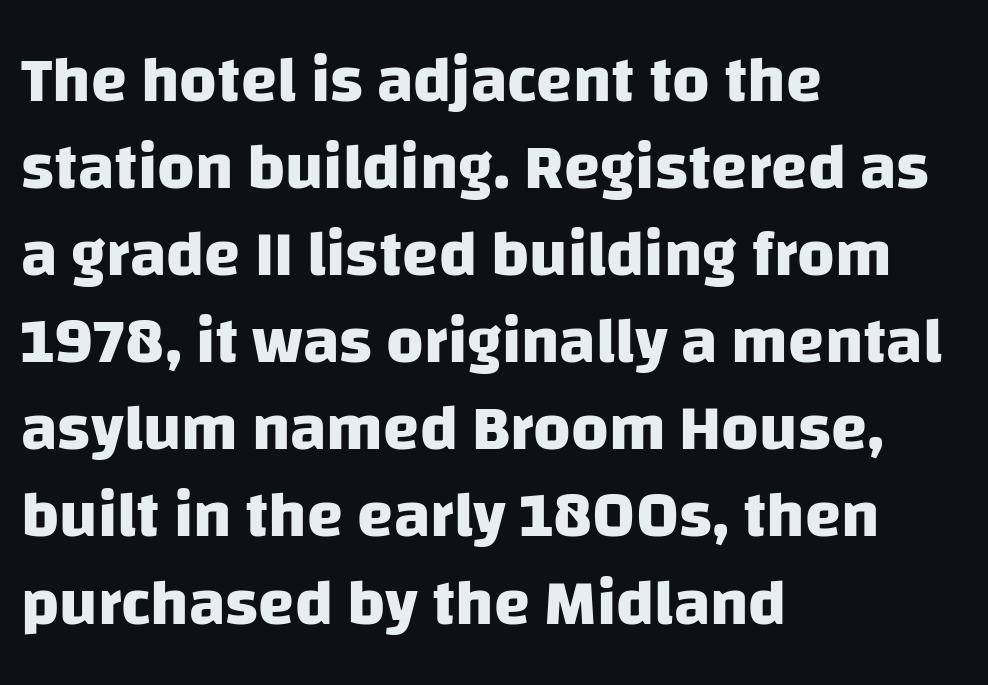
The image shows 65 px heavy sans-serif type; set left-aligned, normal line spacing (1.34x), normal letter spacing, not underlined; low stroke contrast and a large x-height.
